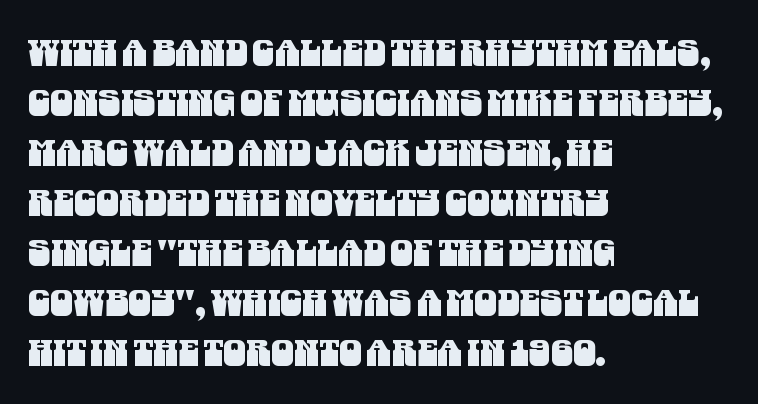
{"serif": "no", "width": "condensed", "stroke_contrast": "medium", "x_height": "large", "monospaced": "no", "underline": "no", "align": "left", "line_spacing": "normal", "line_spacing_ratio": 1.39, "letter_spacing": "normal", "letter_spacing_em": 0.0, "glyph_px": 36}
